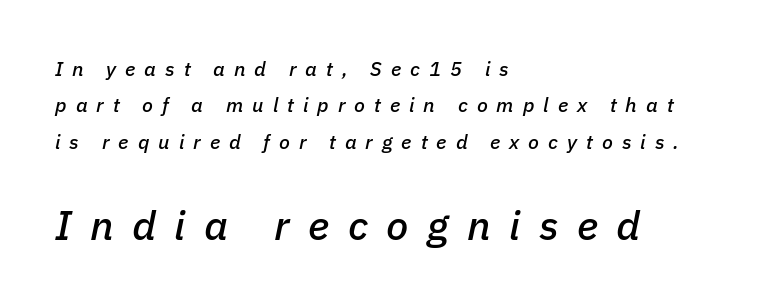
{"italic": "yes", "lean": "right", "slant_degrees": 11, "width": "normal", "stroke_contrast": "low", "x_height": "medium", "monospaced": "no", "underline": "no", "align": "left", "line_spacing_ratio": 1.82, "letter_spacing": "wide", "letter_spacing_em": 0.45, "larger_block": "second", "size_ratio": 2.05, "glyph_px": 41}
